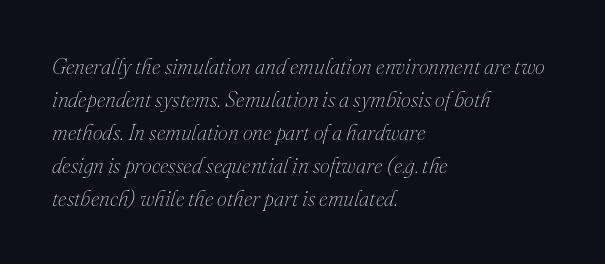
Q: Is the text bold? A: No.
Q: Is the text italic (slanted)? A: Yes, it leans right by about 16 degrees.
Q: Is the text underlined? A: No.
Q: How is the paragraph aligned? A: Left-aligned.
Q: Is the spacing between letters normal or unusually wide? A: Normal.
Q: Is the spacing between lines tight, normal or loose? A: Normal.
